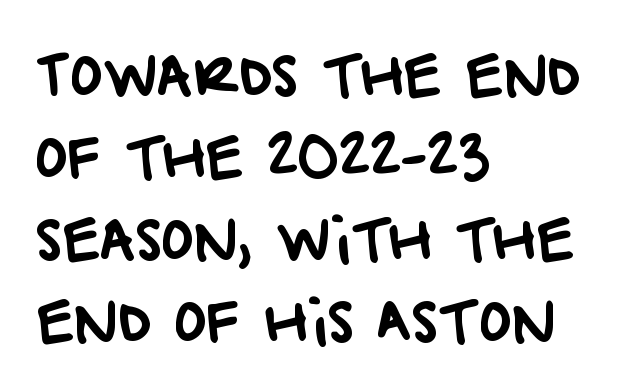
Q: Is the typeface a serif or a sans-serif typeface? A: Sans-serif.
Q: Is the text underlined? A: No.
Q: How is the paragraph aligned? A: Left-aligned.
Q: Is the spacing between letters normal or unusually wide? A: Normal.
Q: Is the spacing between lines tight, normal or loose? A: Normal.
Q: Width (condensed, normal, or wide)? A: Normal.
Q: Stroke contrast? A: Low.
Q: x-height? A: Large.
Q: Monospaced? A: No.
